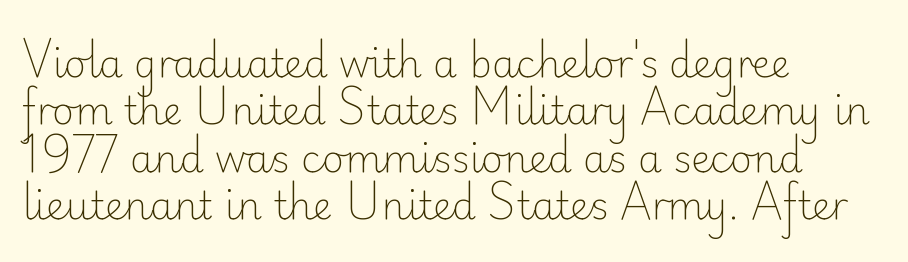
{"serif": "no", "italic": "no", "bold": "no", "weight": "light", "width": "normal", "stroke_contrast": "low", "x_height": "small", "monospaced": "no", "underline": "no", "align": "left", "line_spacing": "normal", "line_spacing_ratio": 1.25, "letter_spacing": "normal", "letter_spacing_em": 0.0, "glyph_px": 38}
